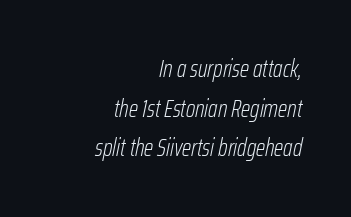
{"italic": "yes", "lean": "right", "slant_degrees": 12, "bold": "no", "underline": "no", "align": "right", "line_spacing": "normal", "line_spacing_ratio": 1.65, "letter_spacing": "normal", "letter_spacing_em": 0.0, "glyph_px": 24}
